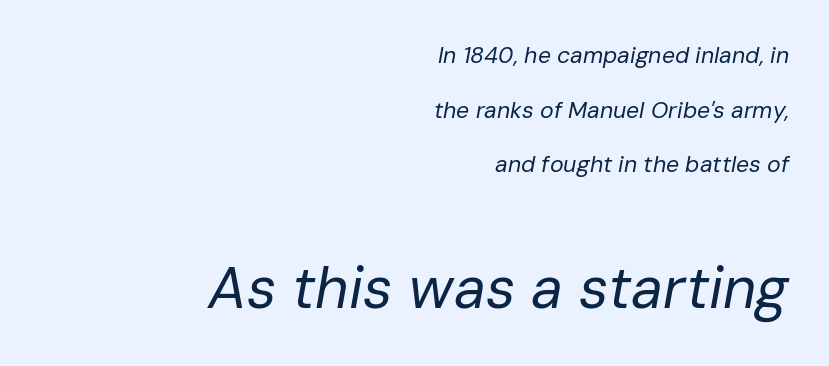
Words appear dense and cohesive because spacing is normal. Reading top to bottom, the characters get bigger at the block break. Heaviness? Minimal to ordinary, like unemphasized prose. The typography opts for an oblique posture over an upright one. Descenders hang freely into open space. A typesetter would call this proportional, since set widths differ per character.
